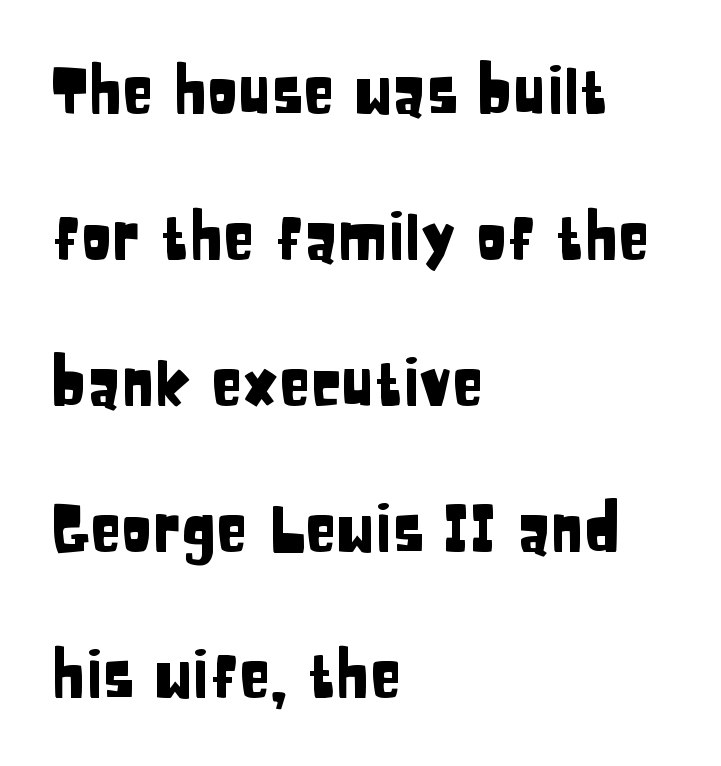
{"serif": "no", "italic": "no", "width": "condensed", "stroke_contrast": "low", "x_height": "large", "monospaced": "no", "underline": "no", "align": "left", "line_spacing": "loose", "line_spacing_ratio": 2.28, "letter_spacing": "normal", "letter_spacing_em": 0.0, "glyph_px": 64}
